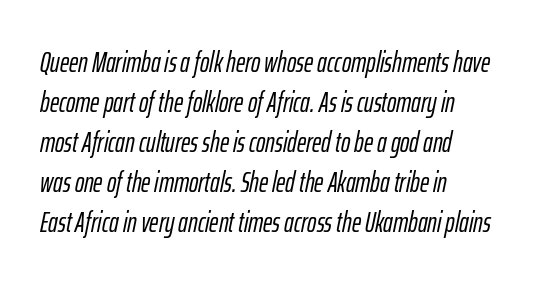
An italicized treatment has been applied to the whole sample. Students, note that the glyphs here touch the page at normal intervals. Check under the words: just untouched page. Varying glyph widths throughout — classic text-font behaviour. The rag falls on the right side of this text block.
